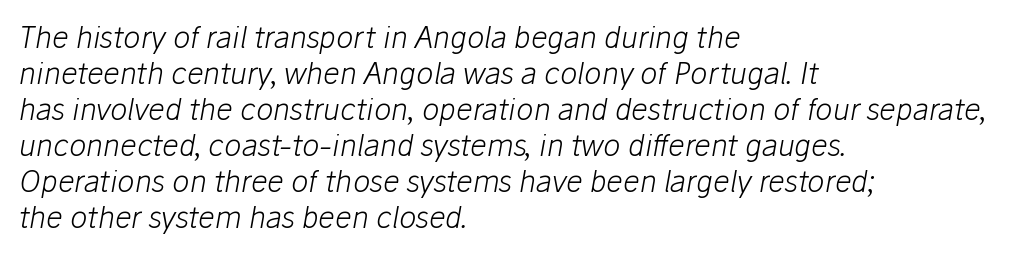
Each letter keeps its own natural width here, so spacing adapts to shape. Each word holds together tightly as a unit, with standard inter-letter gaps. Emphasis-style slanted type is in use. The specimen omits any rule beneath the text block's lines.
